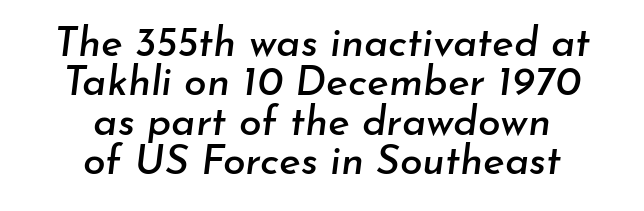
The image shows 41 px text type, italic (leaning right); set centered, tight line spacing (0.96x), normal letter spacing, not underlined; low stroke contrast and a small x-height.
